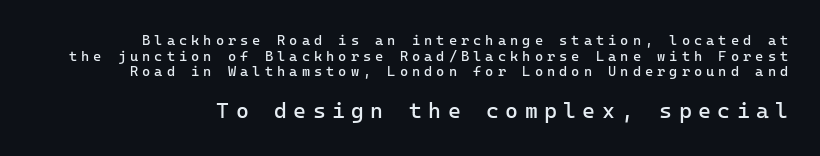
Q: Is the text bold? A: No.
Q: Is the text italic (slanted)? A: No, it is upright.
Q: Is the text underlined? A: No.
Q: Is the spacing between letters normal or unusually wide? A: Unusually wide.
Q: Is the spacing between lines tight, normal or loose? A: Tight.
Q: Which block of text is set in a larger size, the first (top) or the second (bottom)? A: The second (bottom) one.
